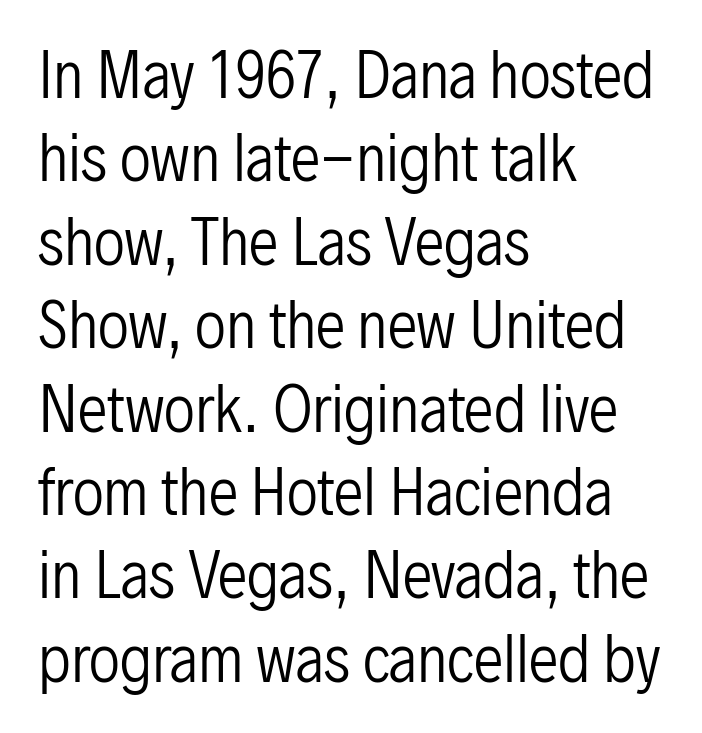
The image shows 60 px regular-weight, condensed sans-serif type, upright; set left-aligned, normal line spacing (1.39x), normal letter spacing, not underlined; low stroke contrast and a medium x-height.
